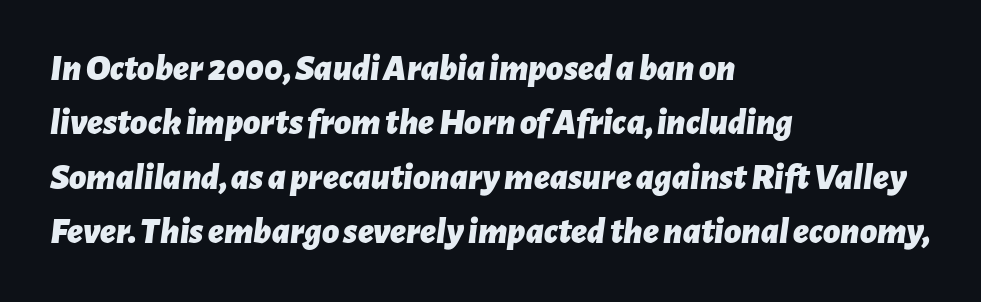
{"italic": "yes", "lean": "right", "slant_degrees": 7, "bold": "yes", "weight": "bold", "width": "normal", "stroke_contrast": "low", "x_height": "medium", "monospaced": "no", "underline": "no", "align": "left", "line_spacing": "normal", "line_spacing_ratio": 1.47, "letter_spacing": "normal", "letter_spacing_em": 0.0, "glyph_px": 37}
